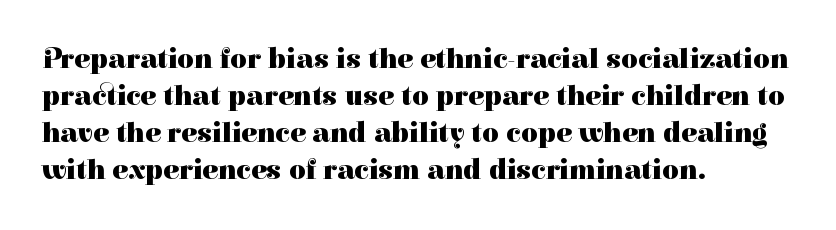
Here the designer chose a conventional face with non-uniform glyph widths. The passage shown has conventional tracking throughout. Type style note: has serifs. Notice how thick the strokes are: this is what a full bold looks like. Rows of type keep a routine distance in the vertical direction.
